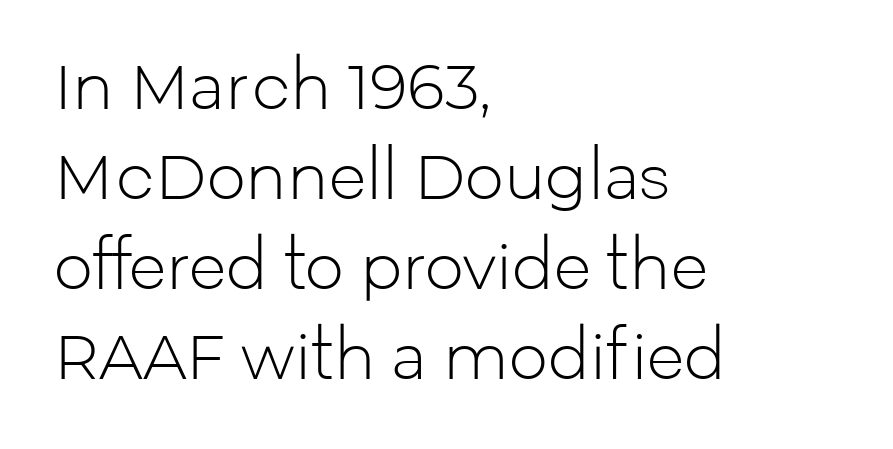
The axis of the letterforms is exactly vertical. Students, note that the glyphs here touch the page at normal intervals. One glance says typical: line gaps are just what's usual. Each letter keeps its own natural width here, so spacing adapts to shape.
